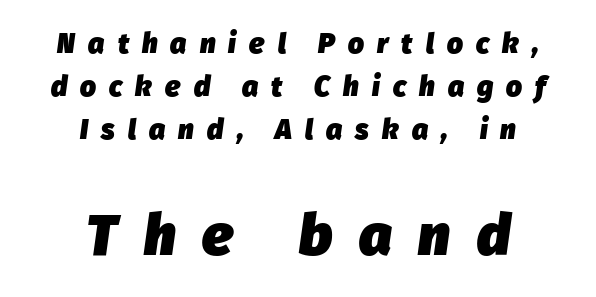
The image shows 57 px heavy type, italic (leaning right); set centered, normal line spacing (1.54x), unusually wide letter spacing (+0.47 em), not underlined; the second (bottom) block is 2.04x larger; low stroke contrast and a medium x-height.
